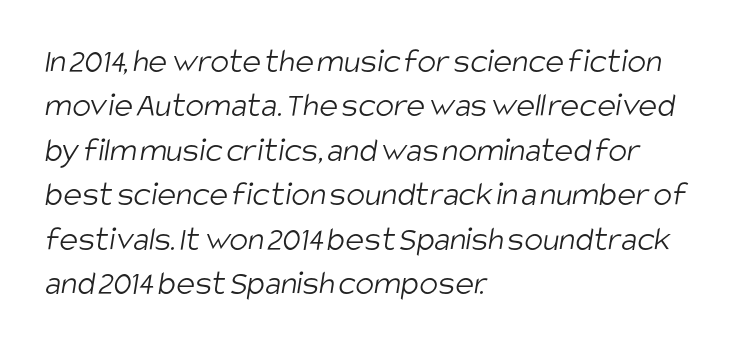
{"serif": "no", "bold": "no", "weight": "light", "width": "condensed", "stroke_contrast": "low", "x_height": "large", "monospaced": "no", "underline": "no", "align": "left", "line_spacing": "normal", "line_spacing_ratio": 1.27, "letter_spacing": "normal", "letter_spacing_em": 0.0, "glyph_px": 35}
